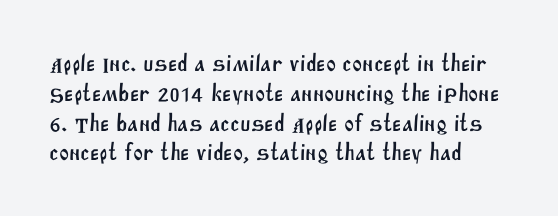
Q: Is the text underlined? A: No.
Q: How is the paragraph aligned? A: Left-aligned.
Q: Is the spacing between letters normal or unusually wide? A: Normal.
